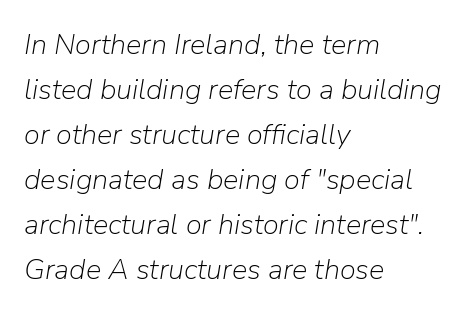
Q: Is the text bold? A: No.
Q: Is the text italic (slanted)? A: Yes, it leans right by about 9 degrees.
Q: Is the text underlined? A: No.
Q: How is the paragraph aligned? A: Left-aligned.
Q: Is the spacing between letters normal or unusually wide? A: Normal.
Q: Is the spacing between lines tight, normal or loose? A: Normal.
Q: Width (condensed, normal, or wide)? A: Normal.
Q: Stroke contrast? A: Low.
Q: x-height? A: Medium.
Q: Monospaced? A: No.
